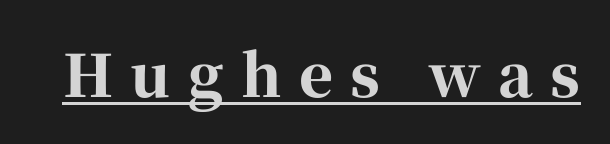
The image shows 58 px bold serif type, upright; set unusually wide letter spacing (+0.3 em), underlined; high stroke contrast and a medium x-height.
